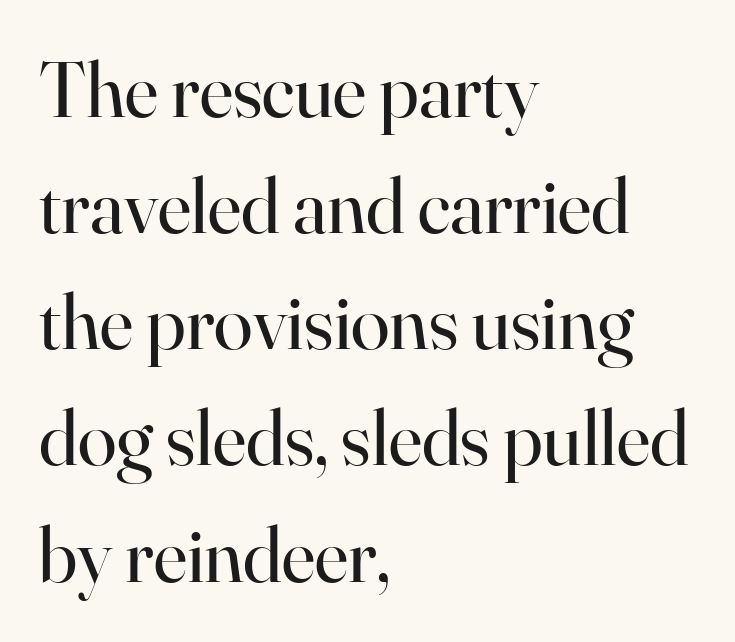
{"serif": "yes", "italic": "no", "bold": "no", "weight": "regular", "width": "normal", "stroke_contrast": "high", "x_height": "small", "monospaced": "no", "underline": "no", "align": "left", "line_spacing": "normal", "line_spacing_ratio": 1.47, "letter_spacing": "normal", "letter_spacing_em": 0.0, "glyph_px": 79}
